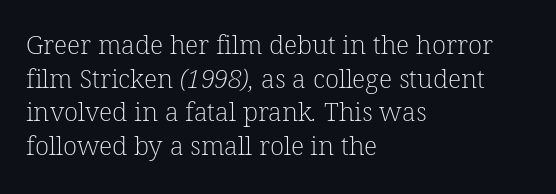
No word sits above an underline. The vertical gap from one line to the next is medium. Counters stay open thanks to moderate or lighter strokes. These lines stack with their left ends in a neat column. Standard letterfit; no display-style spreading of the glyphs.
